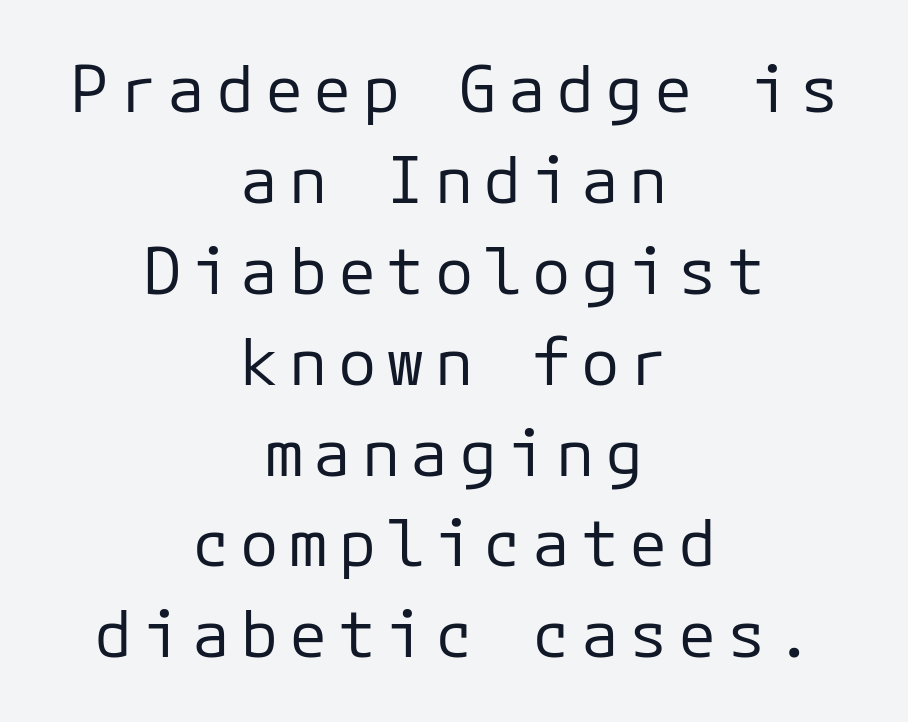
The image shows 64 px regular-weight sans-serif type, upright, monospaced; set centered, normal line spacing (1.42x), not underlined; low stroke contrast and a medium x-height.
